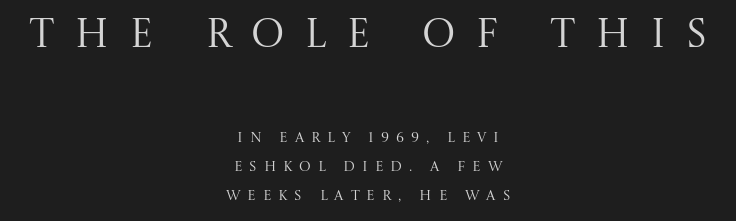
The image shows 40 px regular-weight serif type, upright; set centered, loose line spacing (2.08x), unusually wide letter spacing (+0.49 em), not underlined; the first (top) block is 2.86x larger; medium stroke contrast and a large x-height.
